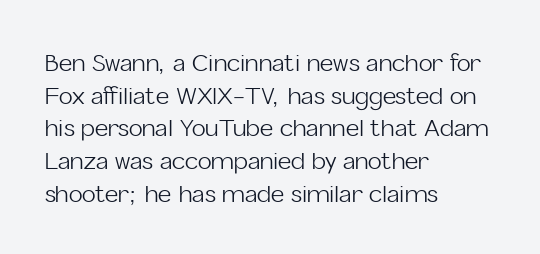
Q: Is the text bold? A: No.
Q: Is the text italic (slanted)? A: No, it is upright.
Q: Is the text underlined? A: No.
Q: How is the paragraph aligned? A: Left-aligned.
Q: Is the spacing between letters normal or unusually wide? A: Normal.
Q: Is the spacing between lines tight, normal or loose? A: Normal.
